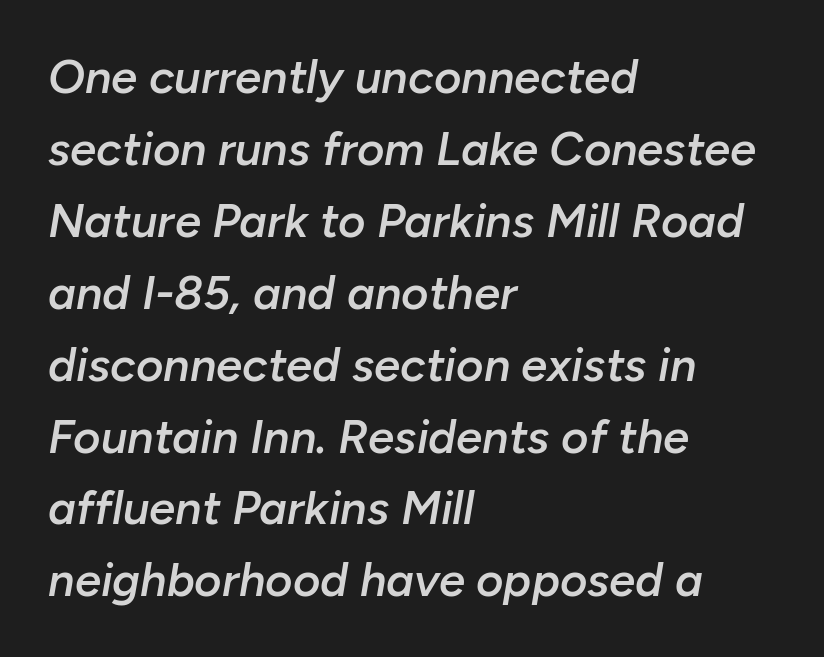
The image shows 47 px semibold type, italic (leaning right); set left-aligned, normal line spacing (1.53x), normal letter spacing, not underlined; low stroke contrast and a medium x-height.
